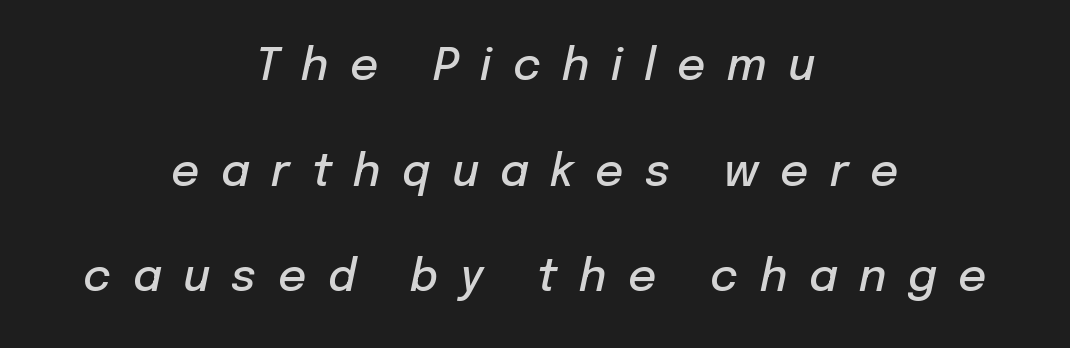
The image shows 44 px semibold type, italic (leaning right); set centered, loose line spacing (2.4x), unusually wide letter spacing (+0.49 em), not underlined; low stroke contrast and a medium x-height.
